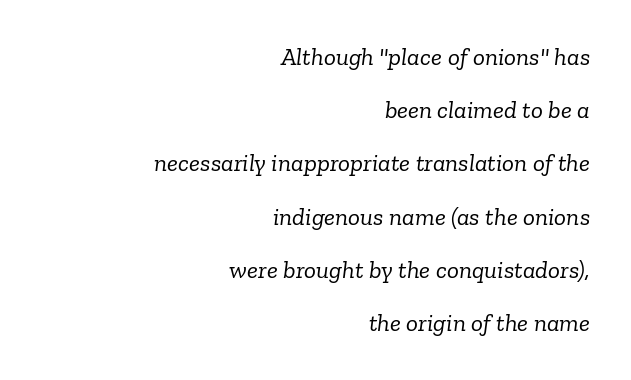
The image shows 25 px text type, italic (leaning right); set right-aligned, loose line spacing (2.13x), normal letter spacing, not underlined.
